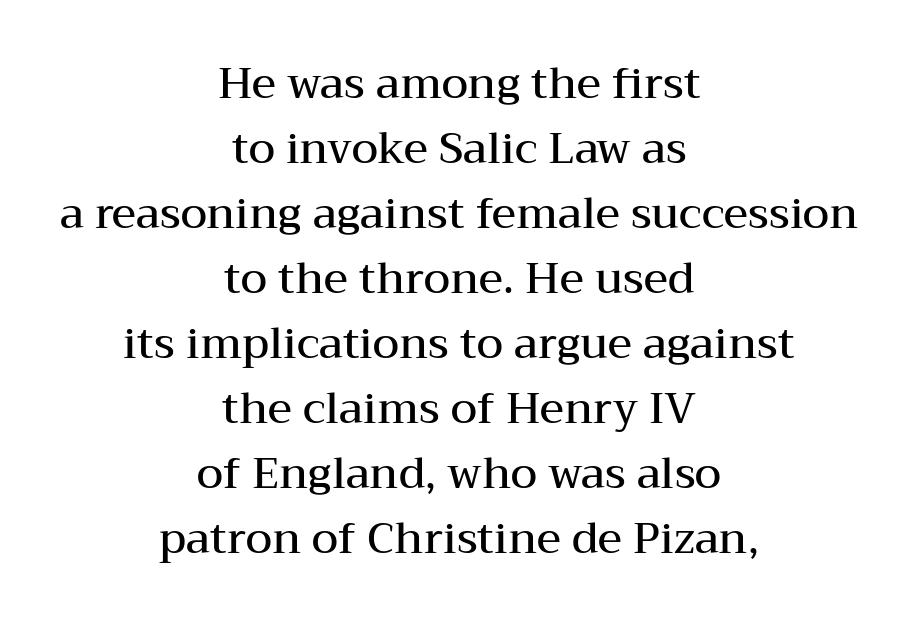
Italic? Not at all — the glyphs are vertical. You could call the tracking neutral — neither tight nor loose. Note the varied advance widths — an 'i' is clearly narrower than an 'm'. These lines are composed in type with serifs.
